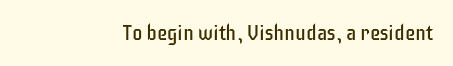
Q: Is the text bold? A: No.
Q: Is the text italic (slanted)? A: No, it is upright.
Q: Is the text underlined? A: No.
Q: Is the spacing between letters normal or unusually wide? A: Normal.
